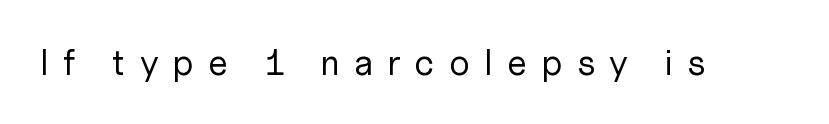
Q: Is the text bold? A: No.
Q: Is the text italic (slanted)? A: No, it is upright.
Q: Is the typeface a serif or a sans-serif typeface? A: Sans-serif.
Q: Is the text underlined? A: No.
Q: Is the spacing between letters normal or unusually wide? A: Unusually wide.
Q: Width (condensed, normal, or wide)? A: Normal.
Q: Stroke contrast? A: Low.
Q: x-height? A: Medium.
Q: Monospaced? A: No.
